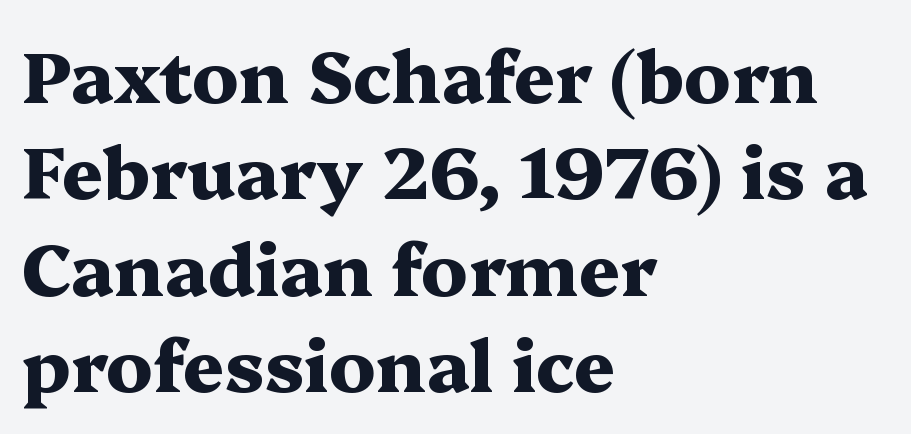
{"serif": "yes", "italic": "no", "bold": "yes", "weight": "heavy", "width": "wide", "stroke_contrast": "medium", "x_height": "medium", "monospaced": "no", "underline": "no", "align": "left", "line_spacing": "normal", "line_spacing_ratio": 1.34, "letter_spacing": "normal", "letter_spacing_em": 0.0, "glyph_px": 72}
